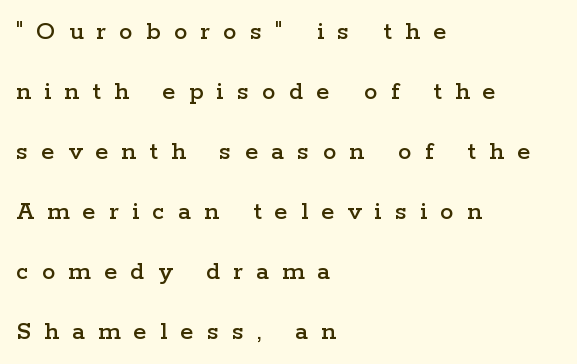
The image shows 27 px text type, upright; set left-aligned, loose line spacing (2.22x), unusually wide letter spacing (+0.49 em), not underlined.
